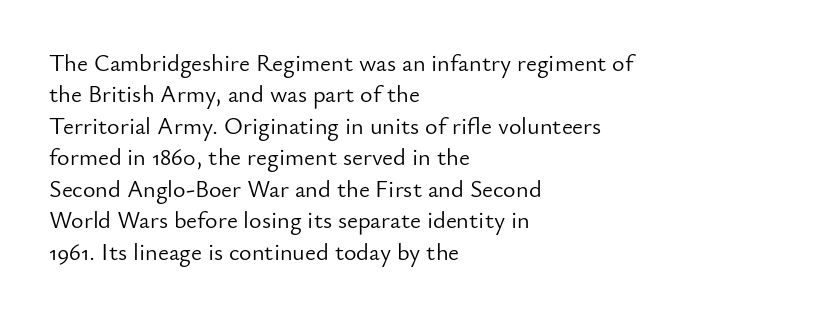
The image shows 24 px text type, upright; set left-aligned, normal line spacing (1.31x), normal letter spacing, not underlined.
